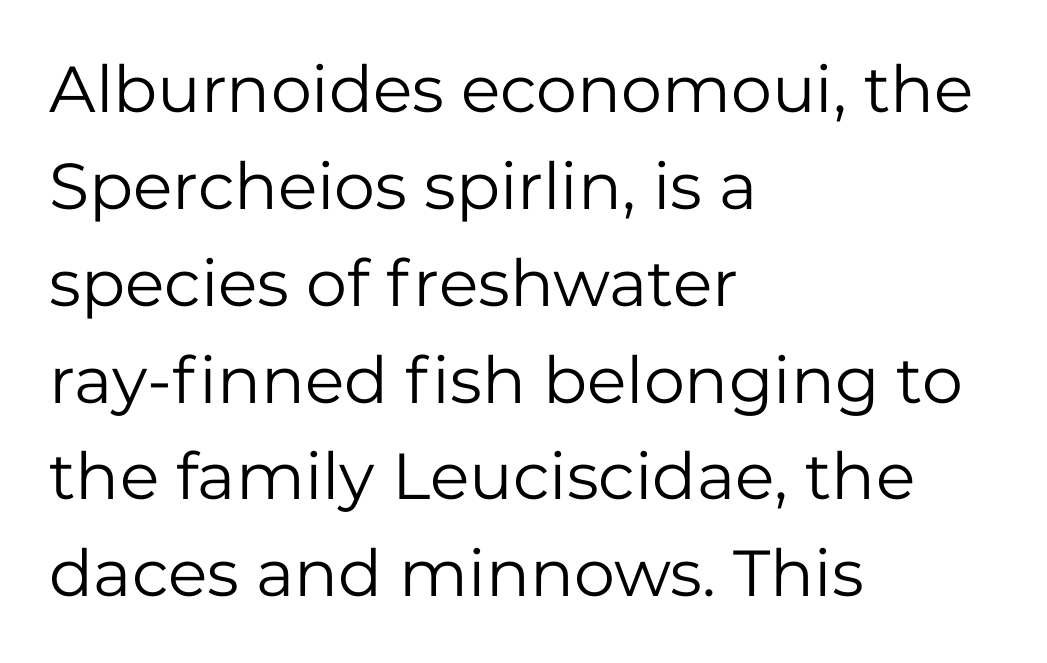
The image shows 65 px regular-weight sans-serif type, upright; set left-aligned, normal line spacing (1.49x), normal letter spacing, not underlined; low stroke contrast and a medium x-height.
